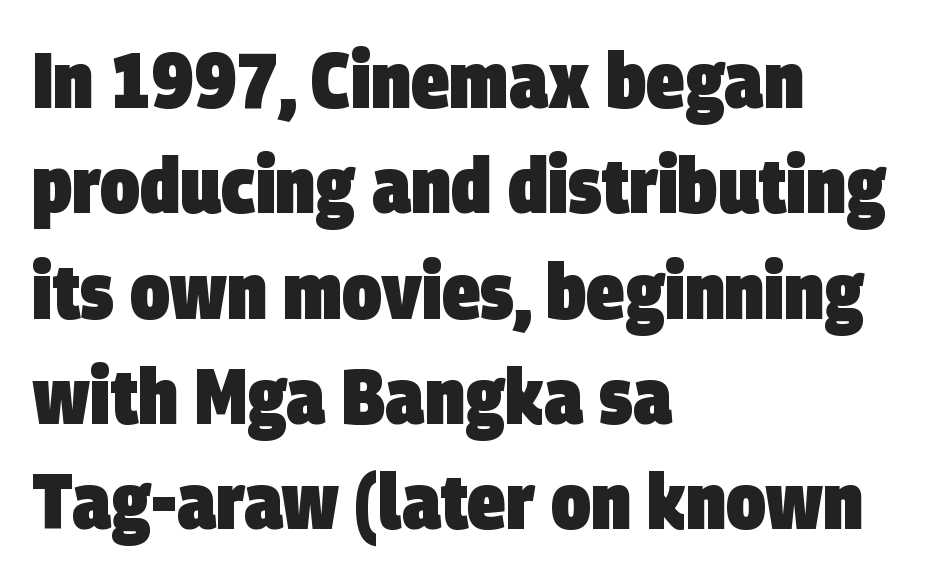
The letters advance in unequal steps, a hallmark of proportional type. The words here are not underlined. The paragraph shown leans on its left margin. The passage shown stacks its lines at a standard gap. Compared with an ordinary text face, these strokes are far heavier — a full bold. Each letter's strokes conclude bluntly, with no projecting serifs.
